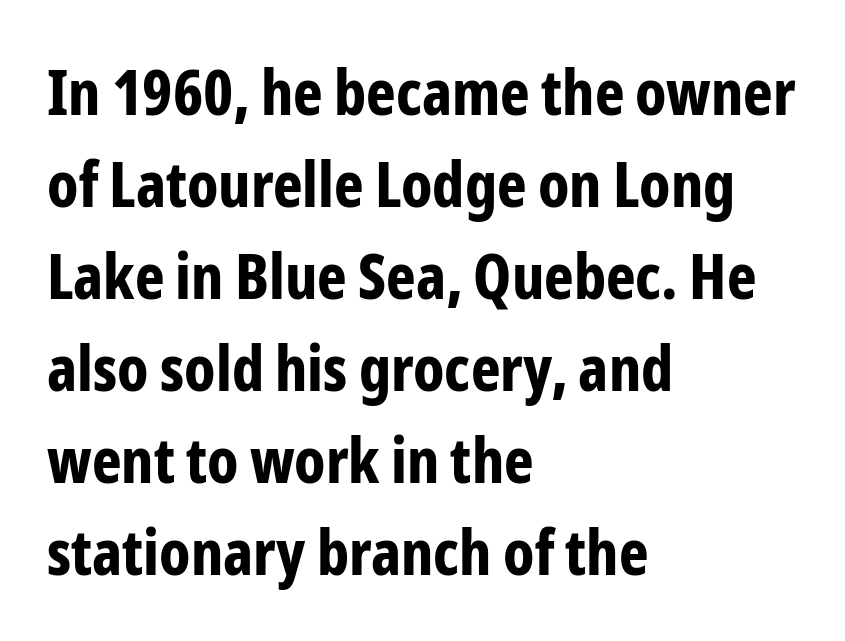
Q: Is the text bold? A: Yes.
Q: Is the text italic (slanted)? A: No, it is upright.
Q: Is the typeface a serif or a sans-serif typeface? A: Sans-serif.
Q: Is the text underlined? A: No.
Q: How is the paragraph aligned? A: Left-aligned.
Q: Is the spacing between letters normal or unusually wide? A: Normal.
Q: Is the spacing between lines tight, normal or loose? A: Normal.
Q: Width (condensed, normal, or wide)? A: Condensed.
Q: Stroke contrast? A: Low.
Q: x-height? A: Medium.
Q: Monospaced? A: No.
